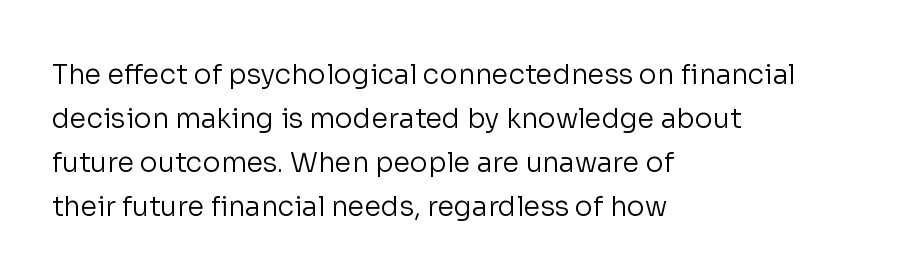
Is this a heavy cut? Hardly; it is regular or lighter. Alignment: flush left. No extra tracking has been applied to these lines. Summary of vertical rhythm: regular, with standard interline spacing. The specimen omits any rule beneath the text block's lines.
